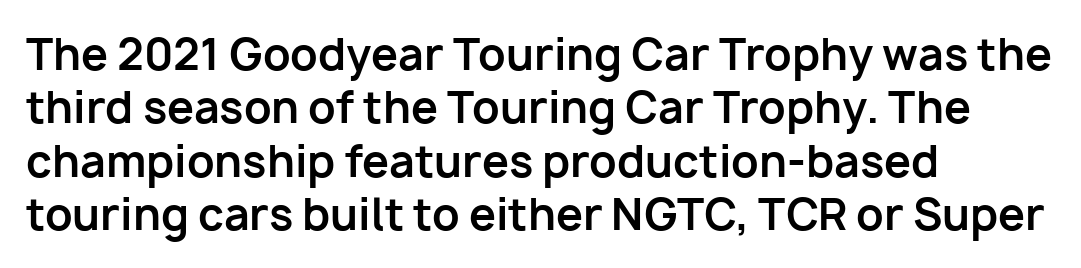
The characters display no serif detailing; their extremities are plain. No italicization has been applied; the sample stays upright. Heavy-handed strokes throughout: this text is bold. The face used here is proportionally spaced, like ordinary book or web type. Anything drawn beneath the words? Only blank space.
